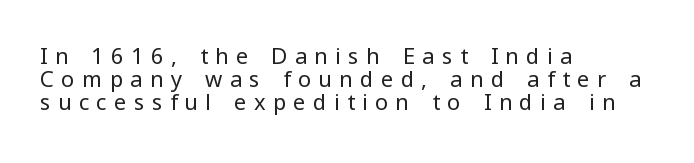
{"italic": "no", "bold": "no", "underline": "no", "align": "left", "line_spacing": "tight", "line_spacing_ratio": 1.05, "letter_spacing": "wide", "letter_spacing_em": 0.33, "glyph_px": 22}
